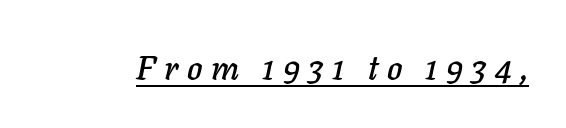
The image shows 33 px text type, italic (leaning right); set unusually wide letter spacing (+0.25 em), underlined; low stroke contrast and a medium x-height.
